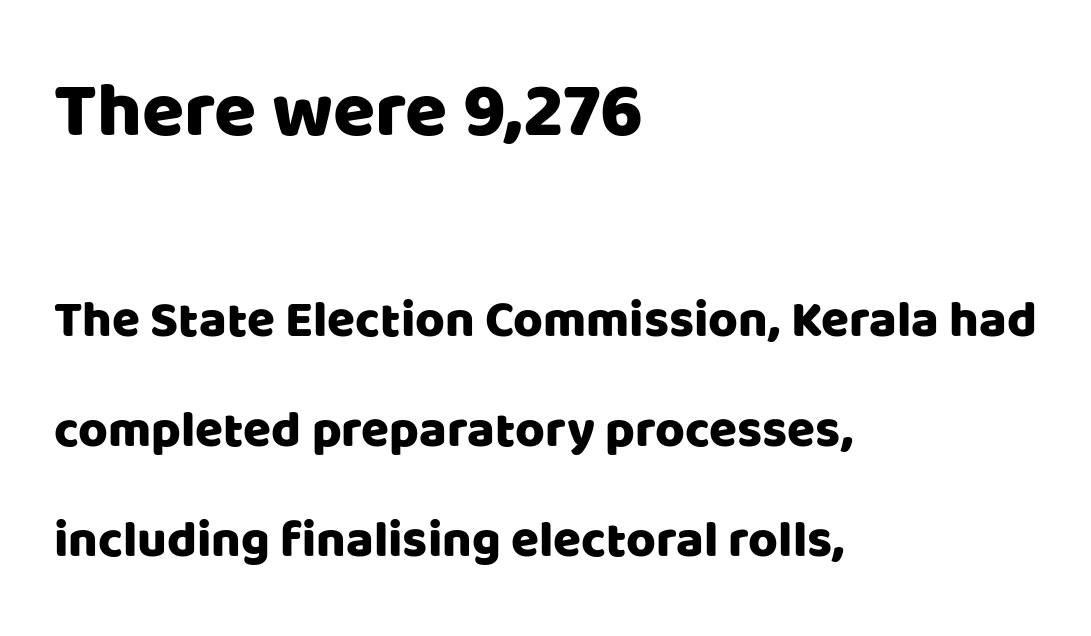
The image shows 77 px sans-serif type, upright; set left-aligned, loose line spacing (2.16x), normal letter spacing, not underlined; the first (top) block is 1.51x larger; low stroke contrast and a large x-height.
